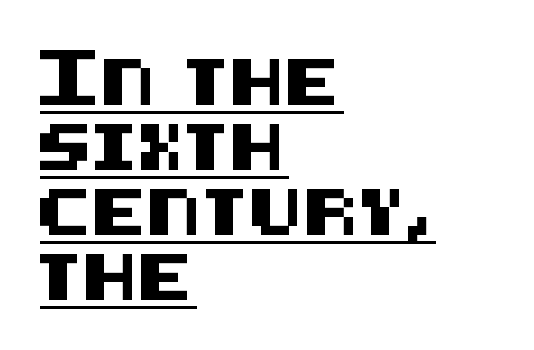
The string is rendered with underlining switched on. Vertical strokes here are truly vertical. The face used here is rendered with its standard letterfit. Each new line begins a customary step beneath the previous one. The paragraph shown leans on its left margin. Check where the strokes stop: nothing finishes them off — pure sans.
